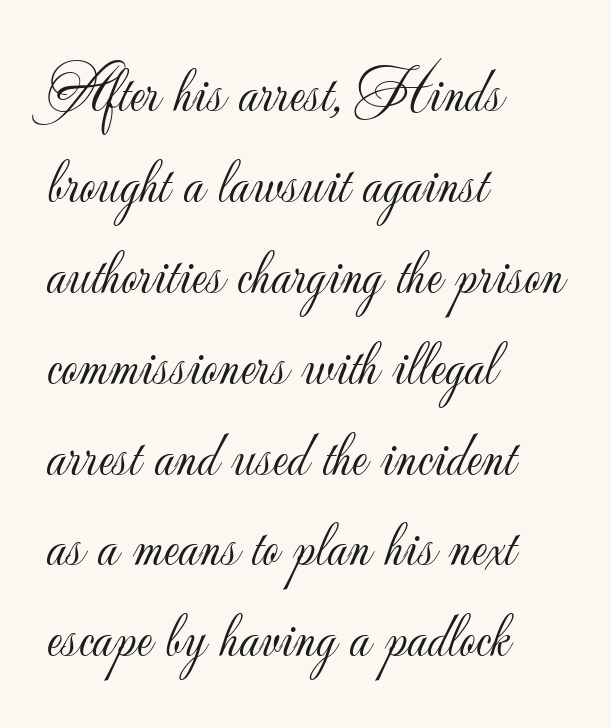
Q: Is the text bold? A: No.
Q: Is the text italic (slanted)? A: Yes.
Q: Is the typeface a serif or a sans-serif typeface? A: Sans-serif.
Q: Is the text underlined? A: No.
Q: How is the paragraph aligned? A: Left-aligned.
Q: Is the spacing between letters normal or unusually wide? A: Normal.
Q: Is the spacing between lines tight, normal or loose? A: Normal.
Q: Width (condensed, normal, or wide)? A: Normal.
Q: Stroke contrast? A: Low.
Q: x-height? A: Small.
Q: Monospaced? A: No.
